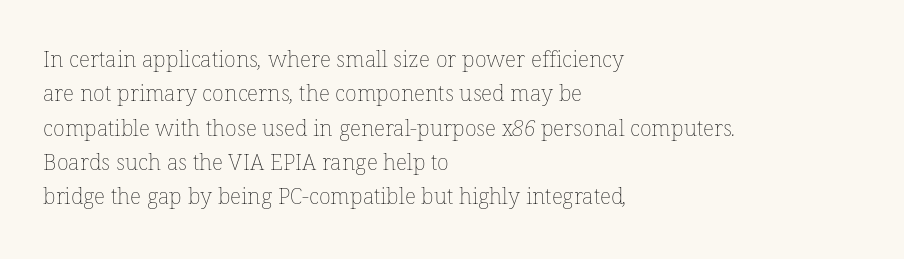
Q: Is the text bold? A: No.
Q: Is the text underlined? A: No.
Q: How is the paragraph aligned? A: Left-aligned.
Q: Is the spacing between letters normal or unusually wide? A: Normal.
Q: Is the spacing between lines tight, normal or loose? A: Normal.
